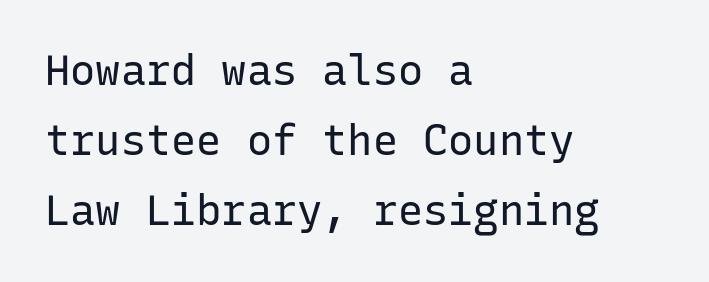
Q: Is the text bold? A: No.
Q: Is the text italic (slanted)? A: No, it is upright.
Q: Is the typeface a serif or a sans-serif typeface? A: Sans-serif.
Q: Is the text underlined? A: No.
Q: How is the paragraph aligned? A: Left-aligned.
Q: Is the spacing between letters normal or unusually wide? A: Normal.
Q: Is the spacing between lines tight, normal or loose? A: Normal.
Q: Width (condensed, normal, or wide)? A: Normal.
Q: Stroke contrast? A: Low.
Q: x-height? A: Medium.
Q: Monospaced? A: Yes.
